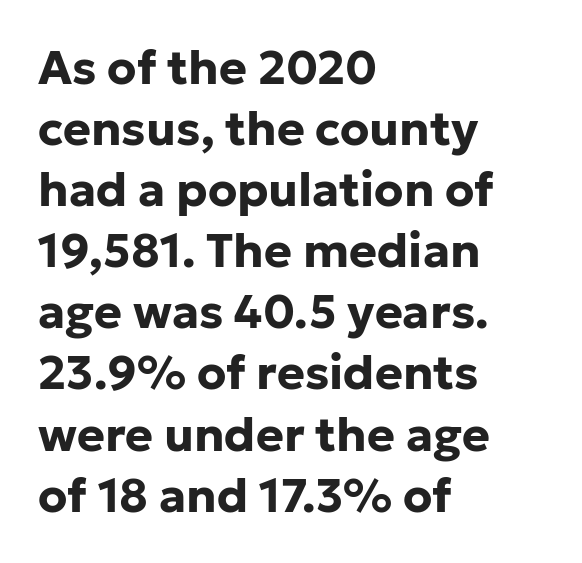
{"serif": "no", "italic": "no", "bold": "yes", "weight": "bold", "width": "normal", "stroke_contrast": "low", "x_height": "medium", "monospaced": "no", "underline": "no", "align": "left", "line_spacing": "normal", "line_spacing_ratio": 1.3, "letter_spacing": "normal", "letter_spacing_em": 0.0, "glyph_px": 47}
